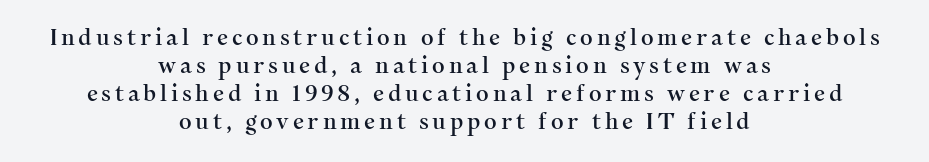
The image shows 22 px text type, upright; set centered, normal line spacing (1.28x), not underlined.
